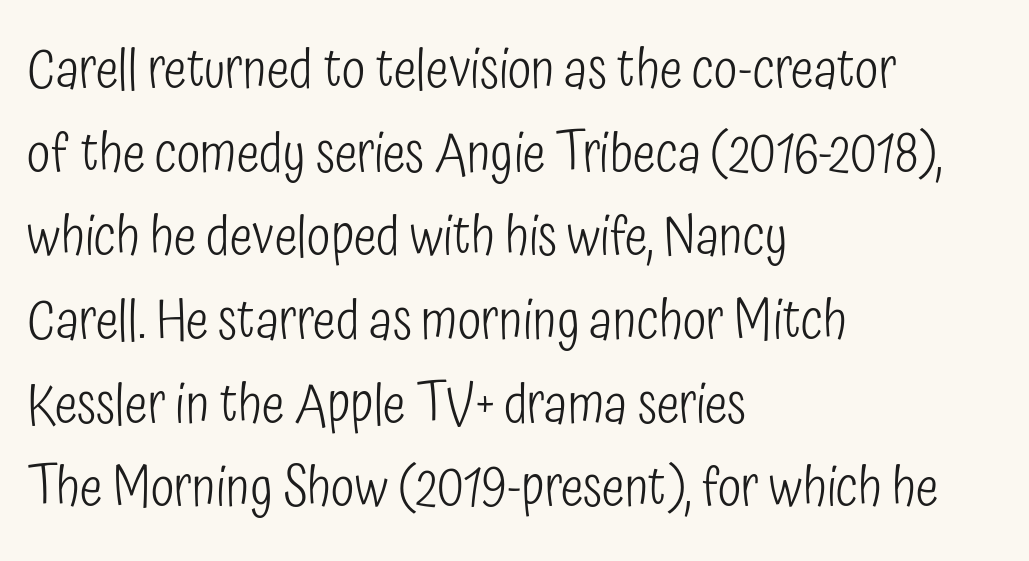
In CSS terms this would be text-align: left. These lines are composed in type without serifs. Spacing verdict: proportional, widths tailored to each character. Characters remain perfectly vertical along every line.
